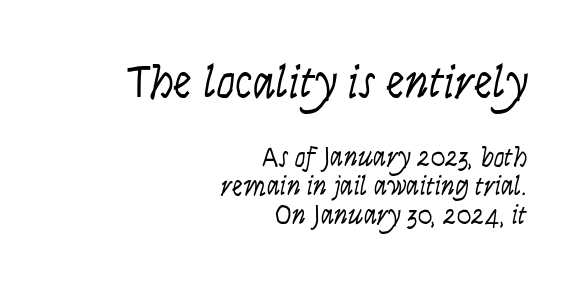
The image shows 47 px light, condensed sans-serif type; set right-aligned, tight line spacing (1.07x), normal letter spacing, not underlined; the first (top) block is 1.74x larger; low stroke contrast and a large x-height.
